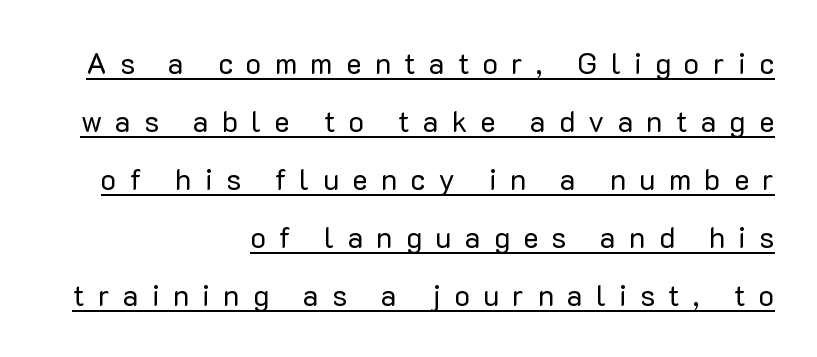
{"serif": "no", "italic": "no", "bold": "no", "weight": "regular", "width": "normal", "stroke_contrast": "low", "x_height": "medium", "monospaced": "no", "underline": "yes", "align": "right", "line_spacing": "loose", "line_spacing_ratio": 2.0, "letter_spacing": "wide", "letter_spacing_em": 0.46, "glyph_px": 29}
